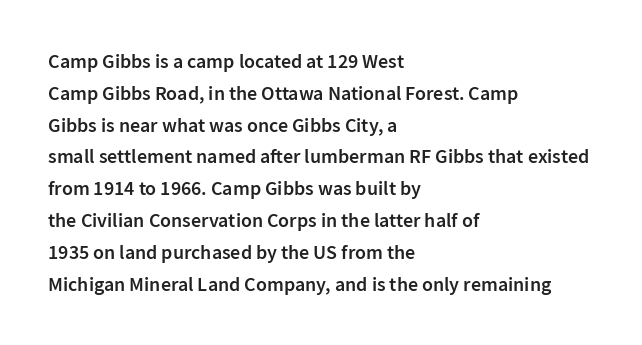
In terms of letterspacing, this is plain default setting. Words float on clear page, feet unadorned. A fair bit of extra ink — the face is semibold, not bold. One-word summary of the alignment: left. A typesetter would call this leading conventional body-copy spacing.
